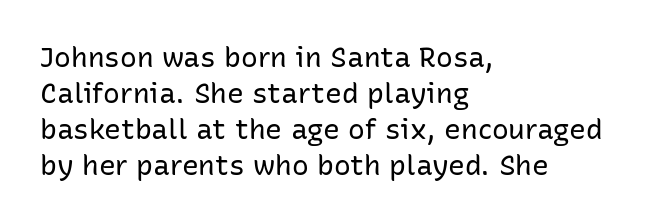
{"serif": "no", "italic": "no", "bold": "no", "weight": "regular", "width": "normal", "stroke_contrast": "low", "x_height": "medium", "monospaced": "no", "underline": "no", "align": "left", "line_spacing": "normal", "line_spacing_ratio": 1.29, "letter_spacing": "normal", "letter_spacing_em": 0.0, "glyph_px": 28}
